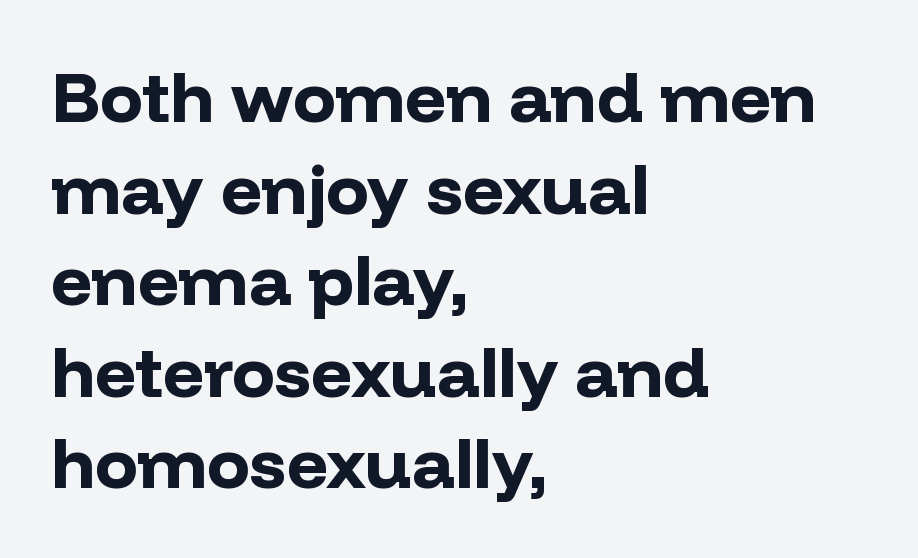
{"serif": "no", "italic": "no", "bold": "yes", "weight": "bold", "width": "normal", "stroke_contrast": "low", "x_height": "medium", "monospaced": "no", "underline": "no", "align": "left", "line_spacing": "normal", "line_spacing_ratio": 1.29, "letter_spacing": "normal", "letter_spacing_em": 0.0, "glyph_px": 71}
